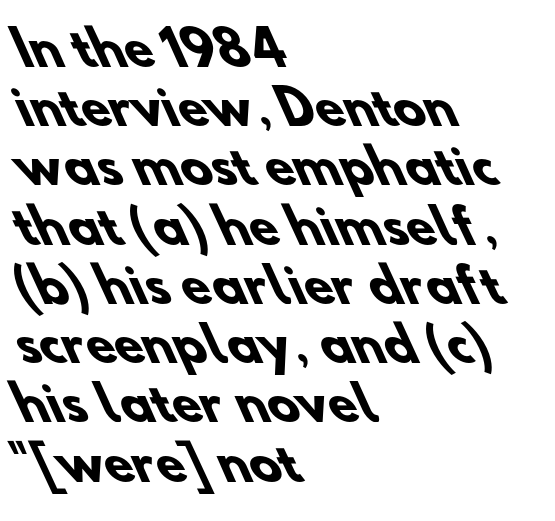
Q: Is the text bold? A: Yes.
Q: Is the typeface a serif or a sans-serif typeface? A: Sans-serif.
Q: Is the text underlined? A: No.
Q: How is the paragraph aligned? A: Left-aligned.
Q: Is the spacing between letters normal or unusually wide? A: Normal.
Q: Is the spacing between lines tight, normal or loose? A: Normal.
Q: Width (condensed, normal, or wide)? A: Normal.
Q: Stroke contrast? A: Low.
Q: x-height? A: Small.
Q: Monospaced? A: No.
